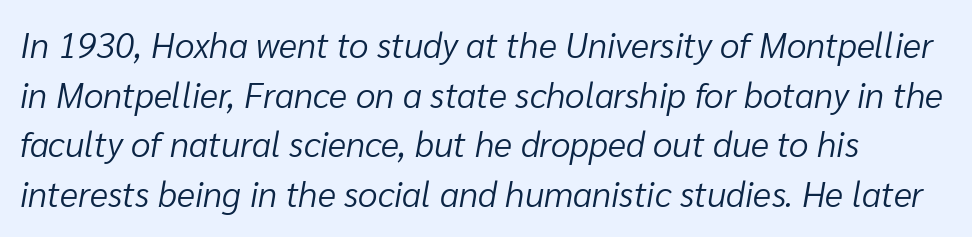
Q: Is the text bold? A: No.
Q: Is the text italic (slanted)? A: Yes, it leans right by about 10 degrees.
Q: Is the text underlined? A: No.
Q: Is the spacing between letters normal or unusually wide? A: Normal.
Q: Is the spacing between lines tight, normal or loose? A: Normal.
Q: Width (condensed, normal, or wide)? A: Normal.
Q: Stroke contrast? A: Low.
Q: x-height? A: Medium.
Q: Monospaced? A: No.
